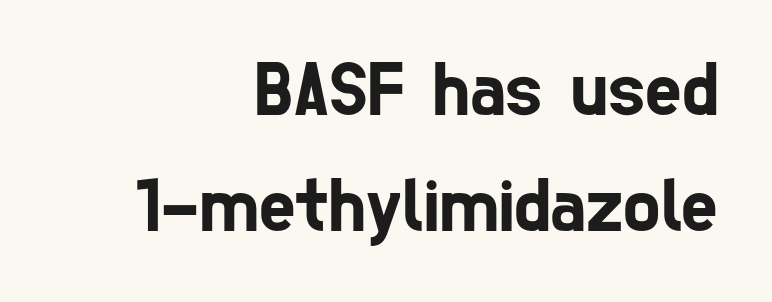
Q: Is the typeface a serif or a sans-serif typeface? A: Sans-serif.
Q: Is the text underlined? A: No.
Q: How is the paragraph aligned? A: Right-aligned.
Q: Is the spacing between letters normal or unusually wide? A: Normal.
Q: Is the spacing between lines tight, normal or loose? A: Normal.
Q: Width (condensed, normal, or wide)? A: Condensed.
Q: Stroke contrast? A: Low.
Q: x-height? A: Medium.
Q: Monospaced? A: No.
